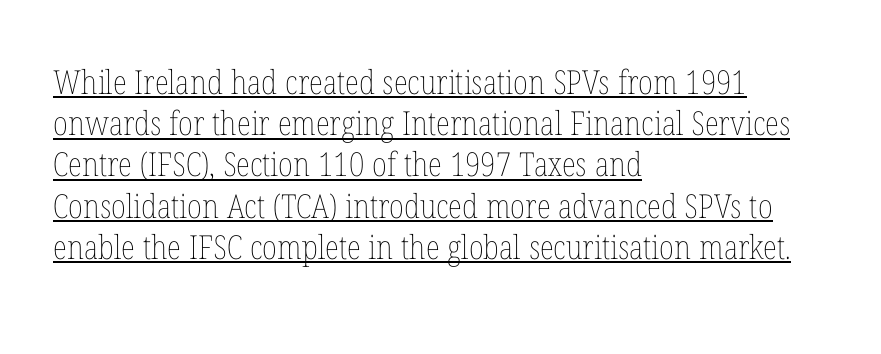
Q: Is the text bold? A: No.
Q: Is the text italic (slanted)? A: No, it is upright.
Q: Is the text underlined? A: Yes.
Q: How is the paragraph aligned? A: Left-aligned.
Q: Is the spacing between letters normal or unusually wide? A: Normal.
Q: Is the spacing between lines tight, normal or loose? A: Normal.
Q: Width (condensed, normal, or wide)? A: Condensed.
Q: Stroke contrast? A: Low.
Q: x-height? A: Medium.
Q: Monospaced? A: No.
